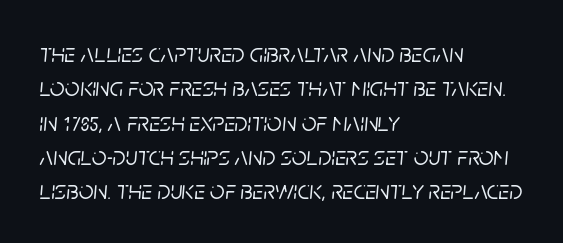
{"italic": "yes", "lean": "right", "slant_degrees": 5, "underline": "no", "align": "left", "line_spacing": "normal", "line_spacing_ratio": 1.32, "letter_spacing": "normal", "letter_spacing_em": 0.0, "glyph_px": 26}
